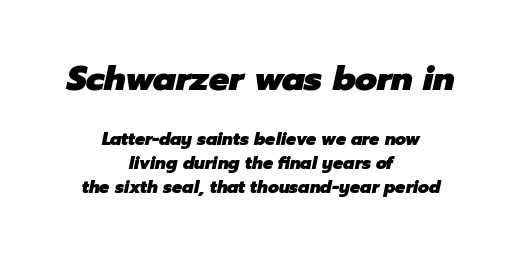
The baseline area is clear. Where is the straight margin? There isn't one; the lines are centered. The strokes are fattened all the way to bold. The passage shown begins with its larger block and ends with its smaller one. Does the leading feel generous? No, just average. Students, note that the glyphs here touch the page at normal intervals.
